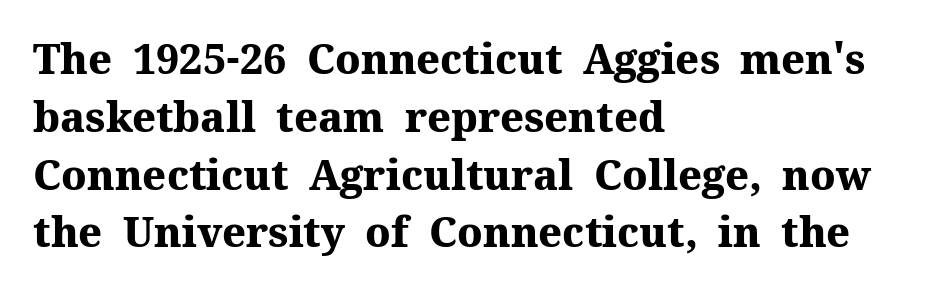
In terms of leading, this rendering sits right in the middle. A dark, heavy texture on the line: the type is bold. Nope, not italic — everything's standing straight. Stroke terminals: seriffed. Teacher's note: observe the even left margin — that is flush-left alignment.
